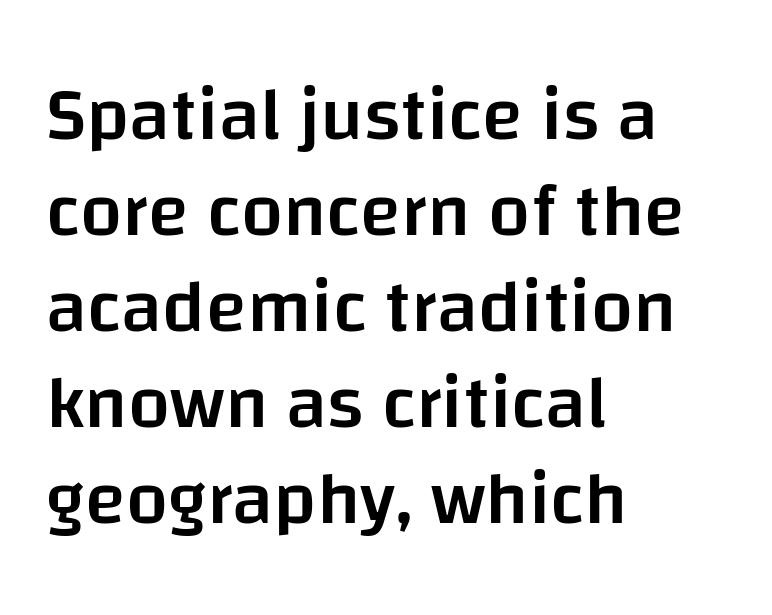
Spacing verdict: proportional, widths tailored to each character. Is this a sans? Yes — the strokes have no serifs. Underlining? Definitely not there. A normal amount of white space separates one row of letters from the next. This is the in-between weight designers call semibold or demi.
